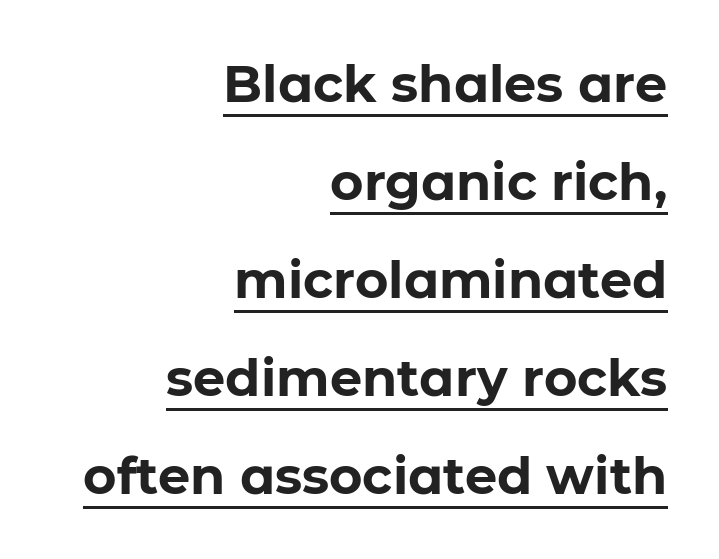
The image shows 51 px bold sans-serif type, upright; set right-aligned, loose line spacing (1.92x), normal letter spacing, underlined; low stroke contrast and a medium x-height.
